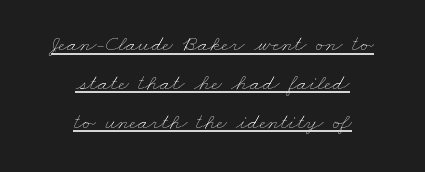
Q: Is the text bold? A: No.
Q: Is the text underlined? A: Yes.
Q: How is the paragraph aligned? A: Centered.
Q: Is the spacing between letters normal or unusually wide? A: Normal.
Q: Is the spacing between lines tight, normal or loose? A: Normal.
